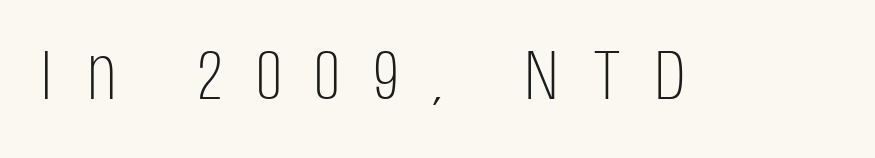
{"serif": "no", "italic": "no", "bold": "no", "weight": "light", "width": "condensed", "stroke_contrast": "low", "x_height": "large", "monospaced": "no", "underline": "no", "letter_spacing": "wide", "letter_spacing_em": 0.48, "glyph_px": 72}
